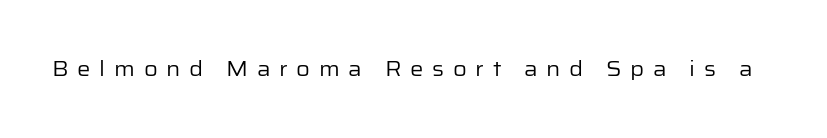
Q: Is the text bold? A: No.
Q: Is the text italic (slanted)? A: No, it is upright.
Q: Is the text underlined? A: No.
Q: Is the spacing between letters normal or unusually wide? A: Unusually wide.
